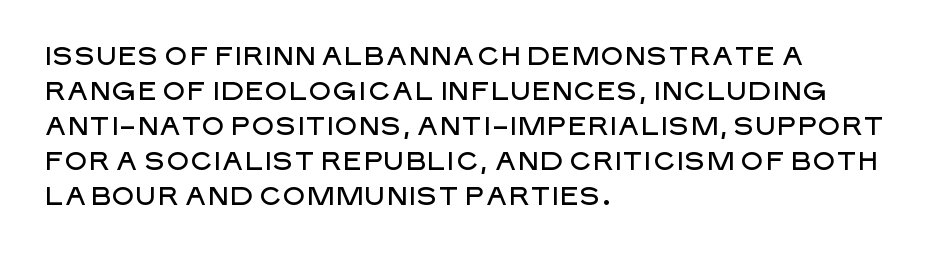
Upright lettering throughout. A classic flush-left, rag-right setting is used for this passage. Underlining? Definitely not there. The passage shown stacks its lines at a standard gap. The letterforms sit shoulder to shoulder at normal distance.
